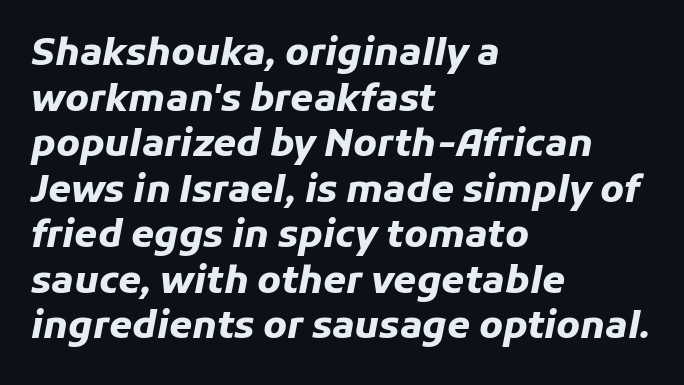
Q: Is the text bold? A: Yes.
Q: Is the text italic (slanted)? A: Yes, it leans right by about 11 degrees.
Q: Is the text underlined? A: No.
Q: How is the paragraph aligned? A: Left-aligned.
Q: Is the spacing between letters normal or unusually wide? A: Normal.
Q: Width (condensed, normal, or wide)? A: Normal.
Q: Stroke contrast? A: Low.
Q: x-height? A: Medium.
Q: Monospaced? A: No.
